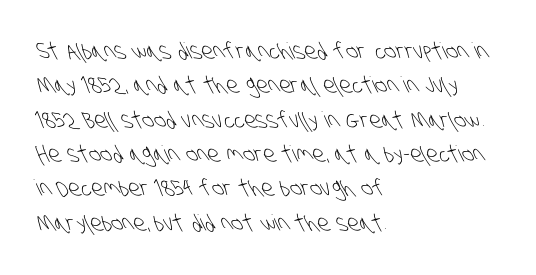
{"bold": "no", "underline": "no", "align": "left", "line_spacing": "normal", "line_spacing_ratio": 1.56, "letter_spacing": "normal", "letter_spacing_em": 0.0, "glyph_px": 22}
